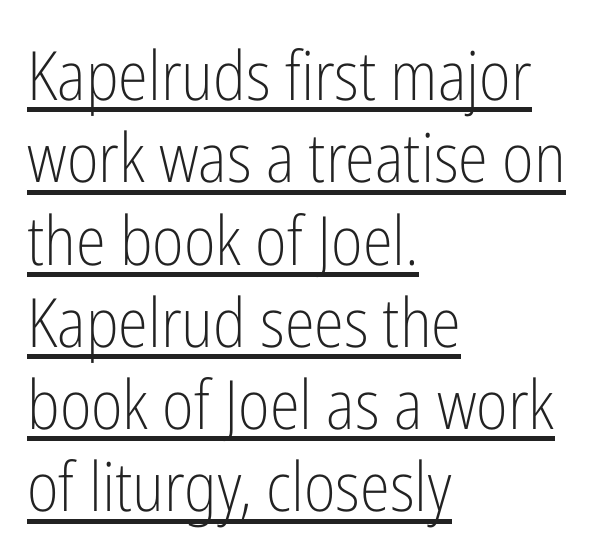
Upright lettering throughout. Beneath each row of characters lies a ruled line. Think of a printed novel: that variable character pitch is what you see here. Classification — sans serif. Honestly, the letter spacing is just normal — you wouldn't notice it.
